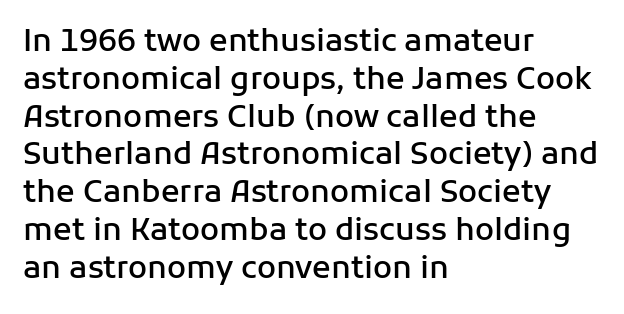
Q: Is the text bold? A: Semi-bold.
Q: Is the text italic (slanted)? A: No, it is upright.
Q: Is the typeface a serif or a sans-serif typeface? A: Sans-serif.
Q: Is the text underlined? A: No.
Q: How is the paragraph aligned? A: Left-aligned.
Q: Is the spacing between letters normal or unusually wide? A: Normal.
Q: Width (condensed, normal, or wide)? A: Normal.
Q: Stroke contrast? A: Low.
Q: x-height? A: Medium.
Q: Monospaced? A: No.
